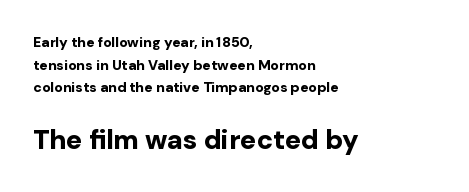
{"italic": "no", "bold": "yes", "underline": "no", "align": "left", "line_spacing": "normal", "line_spacing_ratio": 1.61, "letter_spacing": "normal", "letter_spacing_em": 0.0, "larger_block": "second", "size_ratio": 1.93, "glyph_px": 27}
